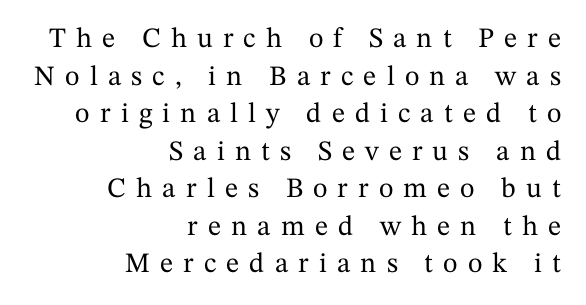
In terms of letterform style, serifs are clearly present. Vertically, the passage feels balanced, rows spaced as you'd expect. Caption: expanded tracking, letters set apart. Line endings align vertically; line beginnings do not. Designer's note — italics off, roman on. Proportional: the letters do not fall into vertical columns.
